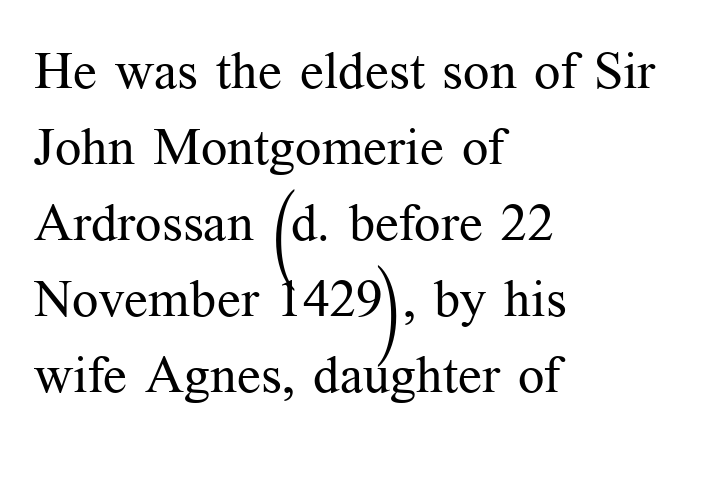
What stands out about the letter spacing? Nothing — it is the standard amount. Is this a fixed-width face? No — the glyphs have proportional, varying widths. Plain, unruled lines of type. Short and long lines alike share a common starting point at left. Leading: standard. The letters look calm and open, with moderate or lighter stems.
